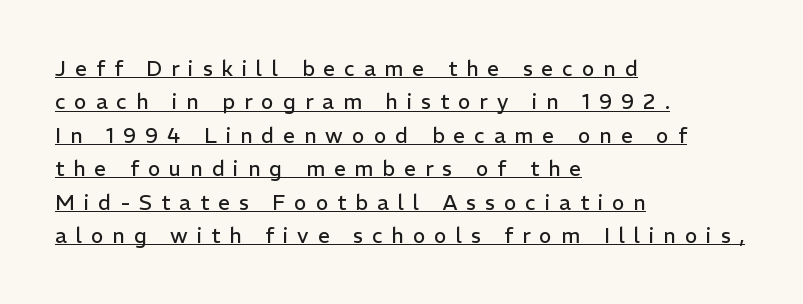
The image shows 21 px text type, upright; set left-aligned, normal line spacing (1.59x), unusually wide letter spacing (+0.43 em), underlined.
